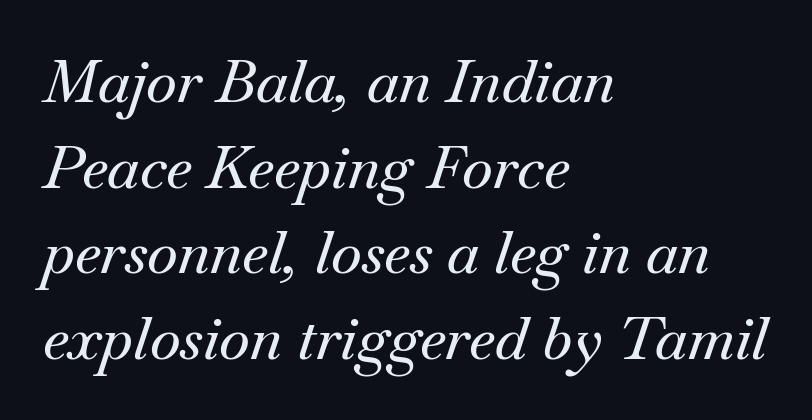
The face used here is proportionally spaced, like ordinary book or web type. Only glyphs here, with clear space below each row. All the whitespace from short lines collects on the right. When letters slant like this, we call the style italic. No extra tracking has been applied to these lines.
